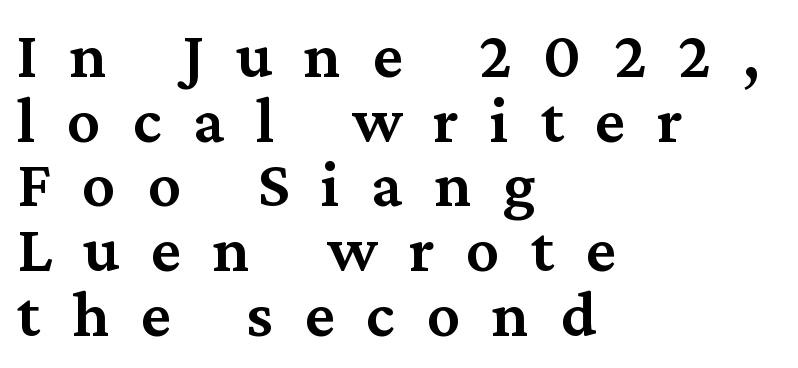
{"serif": "yes", "italic": "no", "bold": "semi", "weight": "semibold", "width": "normal", "stroke_contrast": "medium", "x_height": "medium", "monospaced": "no", "underline": "no", "align": "left", "line_spacing": "tight", "line_spacing_ratio": 0.98, "letter_spacing": "wide", "letter_spacing_em": 0.48, "glyph_px": 66}
